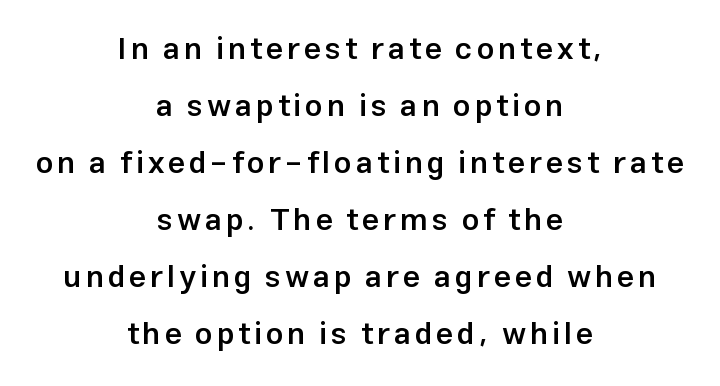
Stems and bowls a touch heavier than normal — semibold. The setting favours the middle, as headings and verse often do. Regarding serifs, this sample does without them. Posture: straight, roman, zero tilt. A bare baseline throughout the passage. This sample has the flowing, uneven cadence of proportional lettering.
